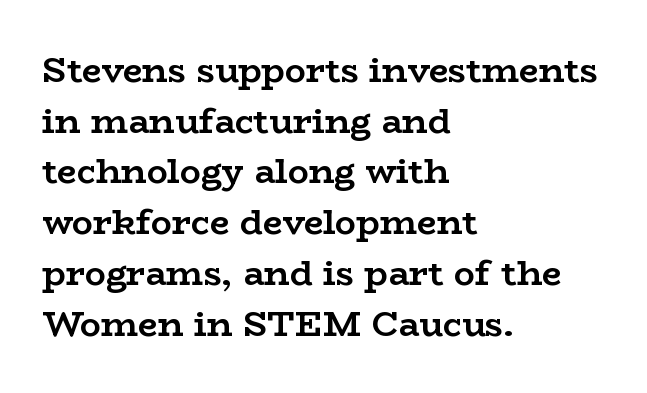
The image shows 35 px semibold, wide serif type, upright; set left-aligned, normal line spacing (1.45x), normal letter spacing, not underlined; low stroke contrast and a medium x-height.
